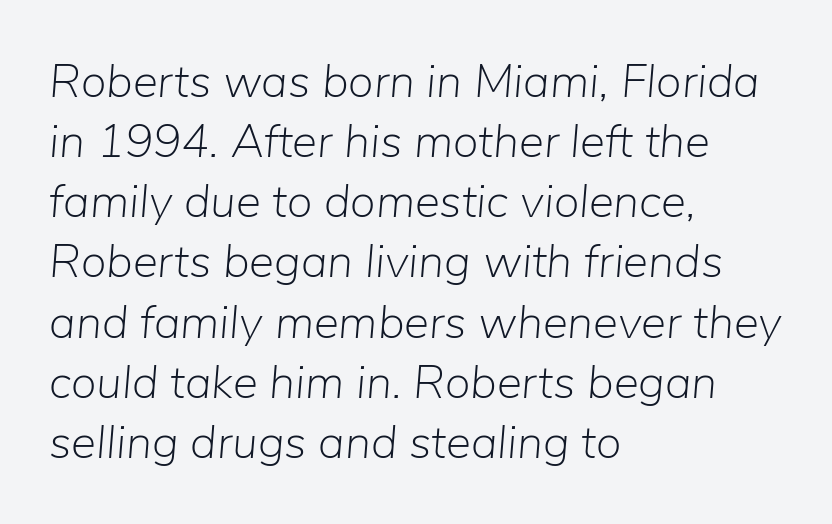
{"italic": "yes", "lean": "right", "slant_degrees": 5, "bold": "no", "weight": "light", "width": "normal", "stroke_contrast": "low", "x_height": "medium", "monospaced": "no", "underline": "no", "align": "left", "line_spacing": "normal", "line_spacing_ratio": 1.28, "letter_spacing": "normal", "letter_spacing_em": 0.0, "glyph_px": 47}
